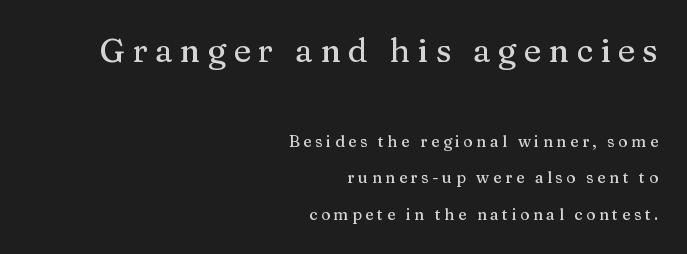
The image shows 33 px serif type, upright; set right-aligned, loose line spacing (2.28x), unusually wide letter spacing (+0.22 em), not underlined; the first (top) block is 2.06x larger; medium stroke contrast and a medium x-height.
